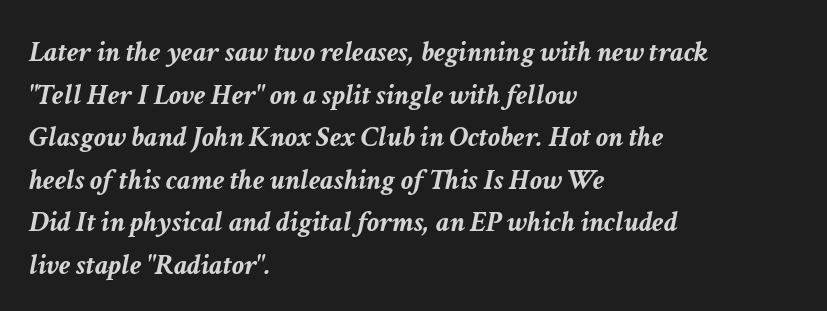
The image shows 30 px semibold type, italic (leaning right); set left-aligned, normal line spacing (1.42x), normal letter spacing, not underlined; low stroke contrast and a medium x-height.
